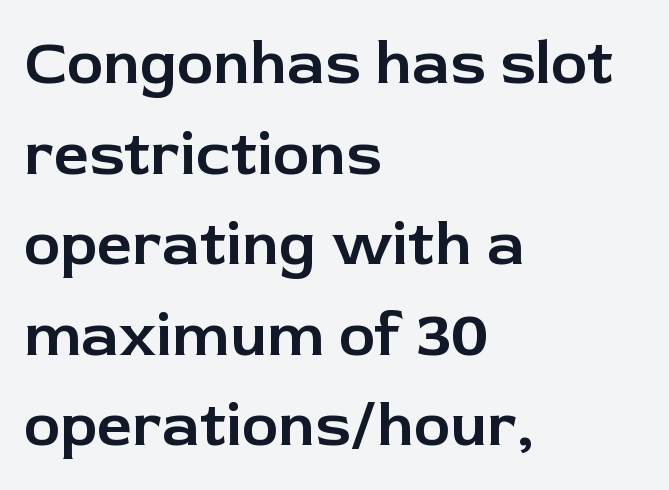
Where is the straight margin? On the left. Font category for this specimen: sans-serif. Baseline-to-baseline distance is the conventional proportion of letter height. The letters advance in unequal steps, a hallmark of proportional type.
